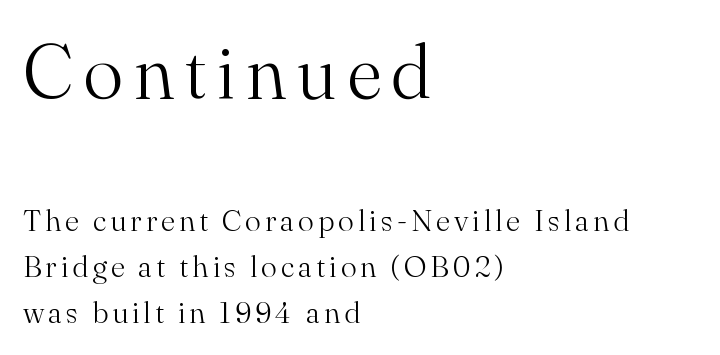
{"serif": "yes", "italic": "no", "bold": "no", "weight": "light", "width": "normal", "stroke_contrast": "medium", "x_height": "small", "monospaced": "no", "underline": "no", "align": "left", "line_spacing": "normal", "line_spacing_ratio": 1.54, "larger_block": "first", "size_ratio": 2.53, "glyph_px": 76}
